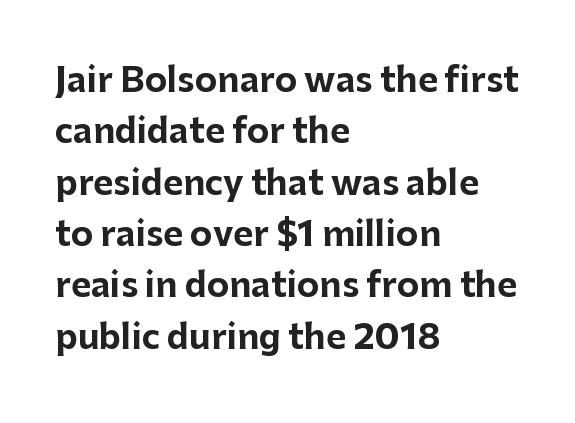
These lines are rendered in a variable-pitch font. Every stem runs plumb, perpendicular to the baseline. How heavy is the stroke? Heavy — this is a bold. The gaps between neighbouring characters are ordinary and unremarkable. Whoever set this chose a conventional vertical rhythm.
